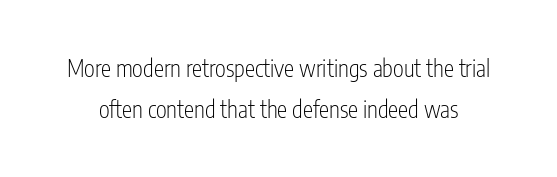
{"italic": "no", "bold": "no", "underline": "no", "line_spacing_ratio": 1.78, "letter_spacing": "normal", "letter_spacing_em": 0.0, "glyph_px": 23}
